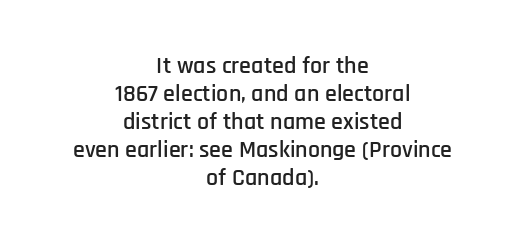
Q: Is the text italic (slanted)? A: No, it is upright.
Q: Is the text underlined? A: No.
Q: How is the paragraph aligned? A: Centered.
Q: Is the spacing between letters normal or unusually wide? A: Normal.
